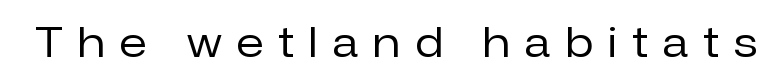
The image shows 41 px regular-weight sans-serif type, upright; set unusually wide letter spacing (+0.37 em), not underlined; low stroke contrast and a medium x-height.
